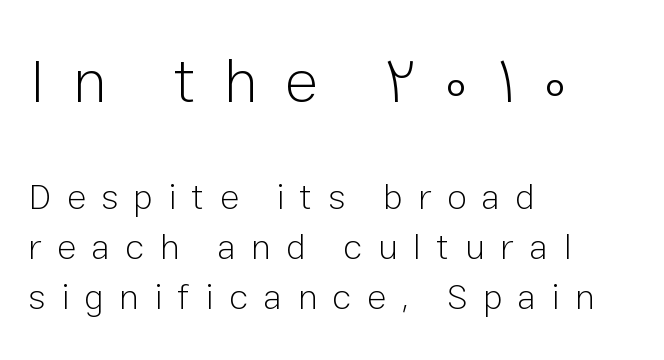
A typesetter would call this proportional, since set widths differ per character. Rows of type keep a routine distance in the vertical direction. The glyphs are unaccompanied by any horizontal stroke below them. Visually the block forms a straight wall on the left and a jagged coastline on the right. Heaviness? Minimal to ordinary, like unemphasized prose. Vertical strokes here are truly vertical.
